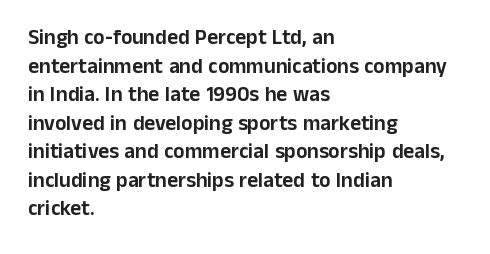
{"italic": "no", "underline": "no", "align": "left", "line_spacing": "normal", "line_spacing_ratio": 1.36, "letter_spacing": "normal", "letter_spacing_em": 0.0, "glyph_px": 21}
